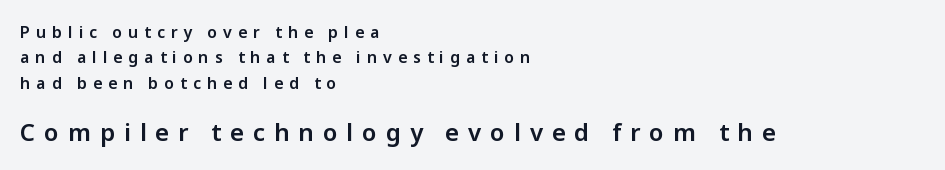
The image shows 24 px text type, upright; set left-aligned, normal line spacing (1.58x), unusually wide letter spacing (+0.37 em), not underlined; the second (bottom) block is 1.5x larger.
